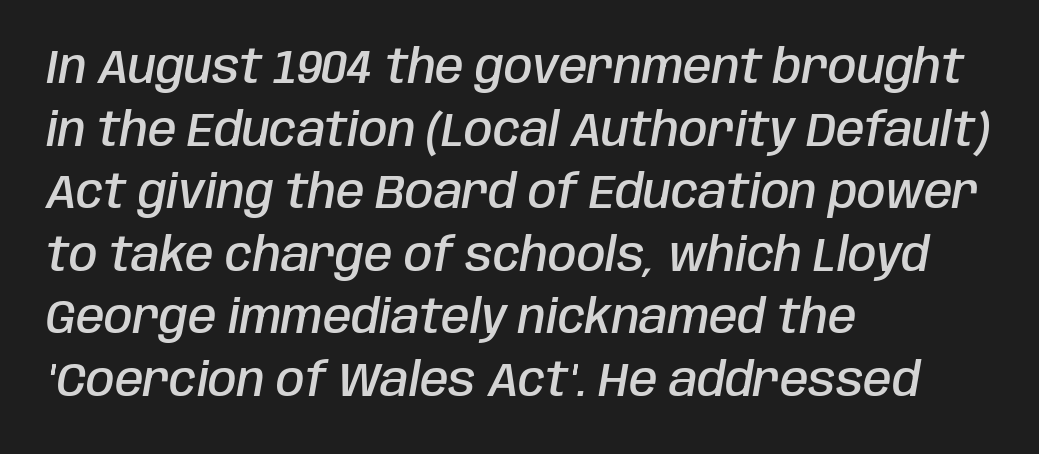
The image shows 46 px semibold, condensed type, italic (leaning right); set left-aligned, normal line spacing (1.36x), normal letter spacing, not underlined; low stroke contrast and a large x-height.
